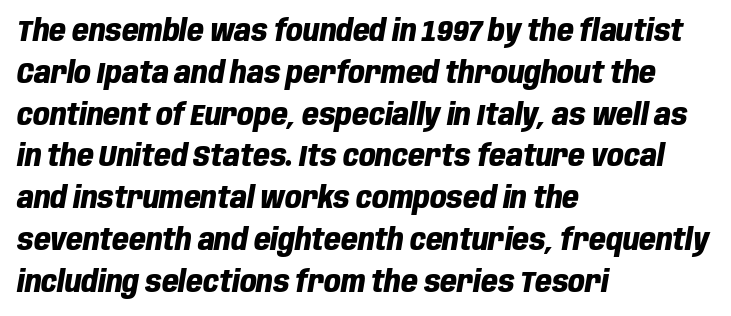
The image shows 29 px heavy, condensed type, italic (leaning right); set left-aligned, normal line spacing (1.44x), normal letter spacing, not underlined; low stroke contrast and a large x-height.
